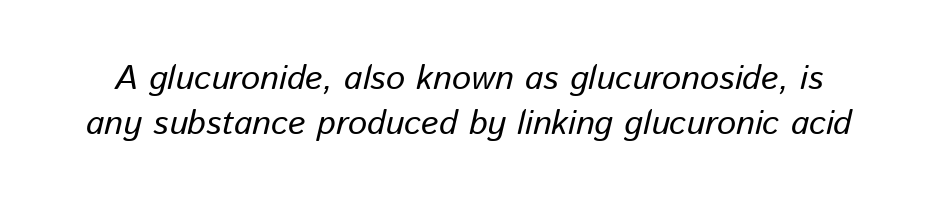
Q: Is the text italic (slanted)? A: Yes, it leans right by about 13 degrees.
Q: Is the text underlined? A: No.
Q: Is the spacing between letters normal or unusually wide? A: Normal.
Q: Is the spacing between lines tight, normal or loose? A: Normal.
Q: Width (condensed, normal, or wide)? A: Normal.
Q: Stroke contrast? A: Low.
Q: x-height? A: Medium.
Q: Monospaced? A: No.
